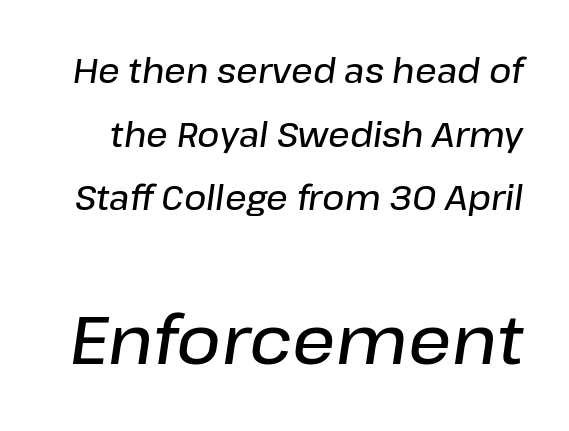
{"italic": "yes", "lean": "right", "slant_degrees": 8, "bold": "semi", "weight": "semibold", "width": "normal", "stroke_contrast": "low", "x_height": "medium", "monospaced": "no", "underline": "no", "line_spacing_ratio": 1.87, "letter_spacing": "normal", "letter_spacing_em": 0.0, "larger_block": "second", "size_ratio": 2.0, "glyph_px": 68}
